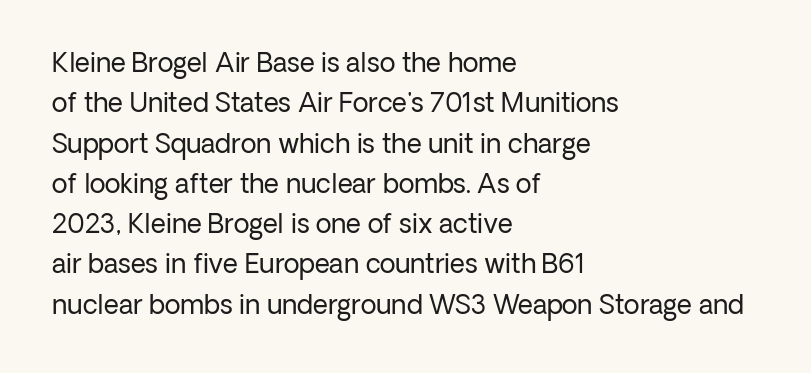
Check the space under the baseline: it is left empty. The type sits square on the baseline with zero lean. Line spacing here is normal. Casual observation: everything's shoved over to the left. Honestly, the letter spacing is just normal — you wouldn't notice it.
